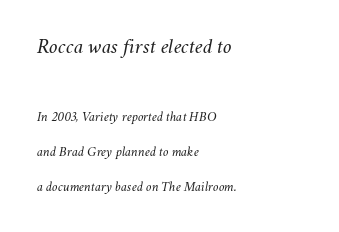
Between these two stacked blocks, the higher one wins on size. Notice the wide empty band between every row — that's loose leading. Casual observation: everything's shoved over to the left. These lines were composed using italics.
